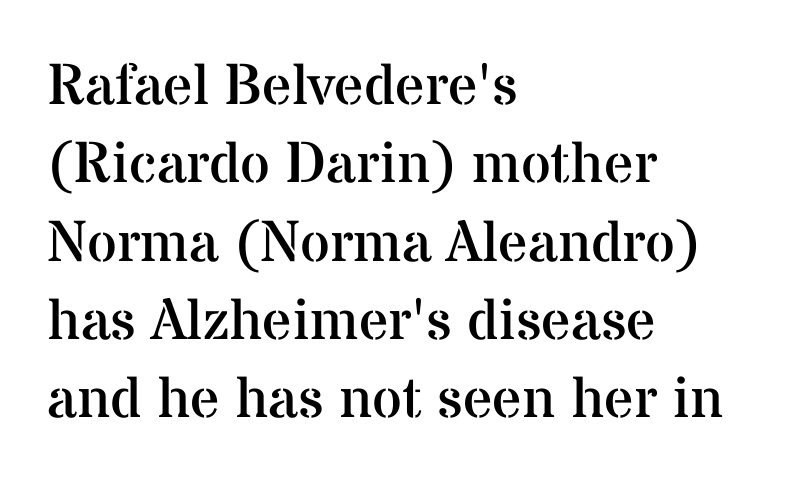
{"serif": "yes", "italic": "no", "bold": "no", "weight": "regular", "width": "normal", "stroke_contrast": "medium", "x_height": "medium", "monospaced": "no", "underline": "no", "align": "left", "line_spacing": "normal", "line_spacing_ratio": 1.35, "letter_spacing": "normal", "letter_spacing_em": 0.0, "glyph_px": 58}
